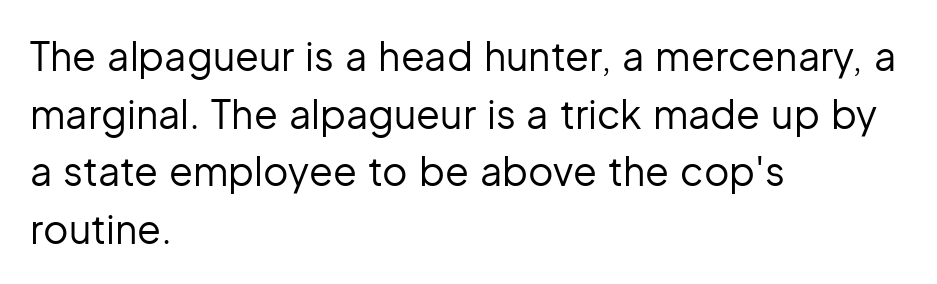
Q: Is the text bold? A: No.
Q: Is the text italic (slanted)? A: No, it is upright.
Q: Is the typeface a serif or a sans-serif typeface? A: Sans-serif.
Q: Is the text underlined? A: No.
Q: How is the paragraph aligned? A: Left-aligned.
Q: Is the spacing between letters normal or unusually wide? A: Normal.
Q: Is the spacing between lines tight, normal or loose? A: Normal.
Q: Width (condensed, normal, or wide)? A: Normal.
Q: Stroke contrast? A: Low.
Q: x-height? A: Medium.
Q: Monospaced? A: No.
